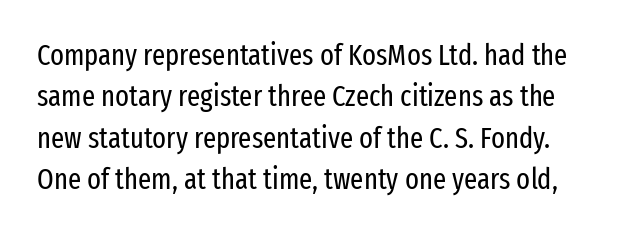
{"serif": "no", "italic": "no", "bold": "no", "weight": "regular", "width": "condensed", "stroke_contrast": "low", "x_height": "medium", "monospaced": "no", "underline": "no", "line_spacing": "normal", "line_spacing_ratio": 1.43, "letter_spacing": "normal", "letter_spacing_em": 0.0, "glyph_px": 29}
